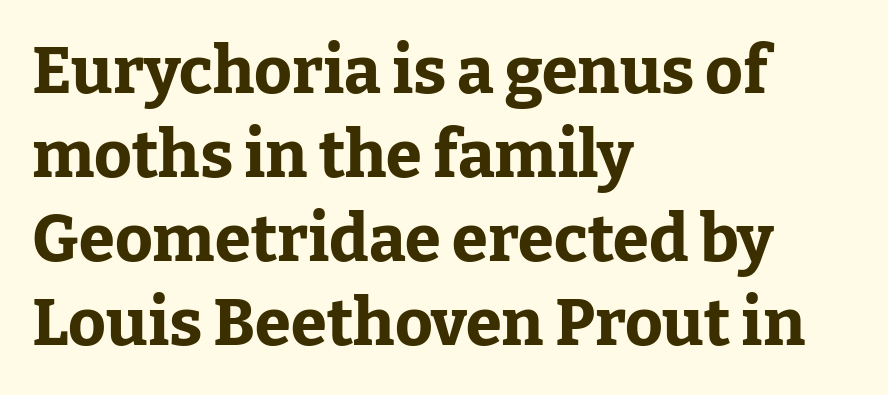
Q: Is the text bold? A: Yes.
Q: Is the text italic (slanted)? A: No, it is upright.
Q: Is the typeface a serif or a sans-serif typeface? A: Serif.
Q: Is the text underlined? A: No.
Q: How is the paragraph aligned? A: Left-aligned.
Q: Is the spacing between letters normal or unusually wide? A: Normal.
Q: Is the spacing between lines tight, normal or loose? A: Normal.
Q: Width (condensed, normal, or wide)? A: Normal.
Q: Stroke contrast? A: Low.
Q: x-height? A: Medium.
Q: Monospaced? A: No.
